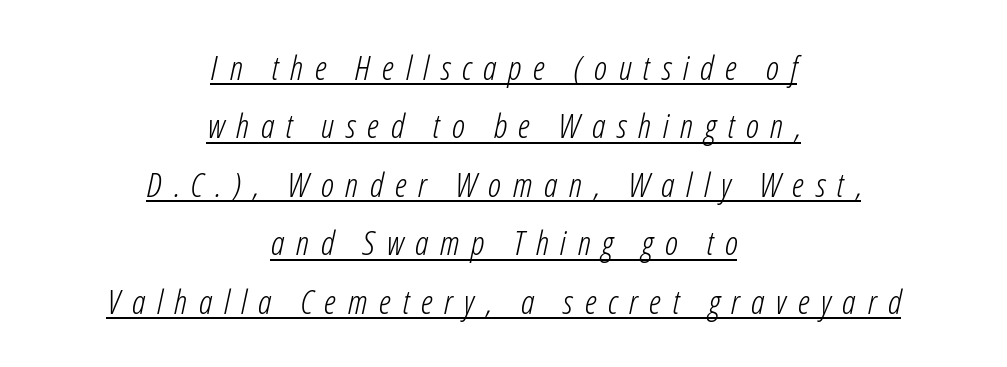
The image shows 34 px light, condensed type, italic (leaning right); set centered, line spacing 1.72x, unusually wide letter spacing (+0.34 em), underlined; low stroke contrast and a medium x-height.
